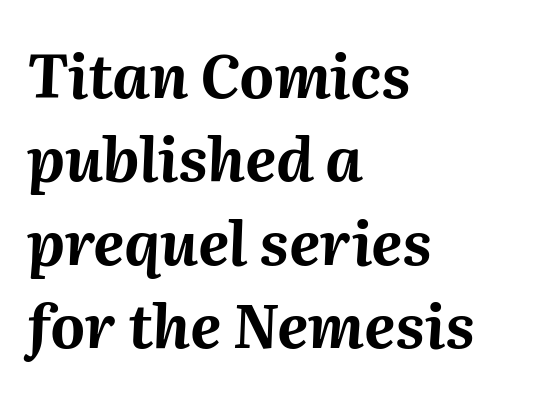
The image shows 60 px bold type, italic (leaning right); set left-aligned, normal line spacing (1.39x), normal letter spacing, not underlined; medium stroke contrast and a medium x-height.
